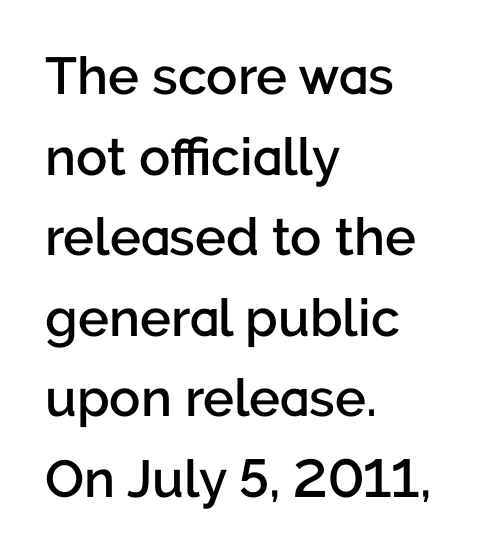
{"serif": "no", "italic": "no", "bold": "semi", "weight": "semibold", "width": "normal", "stroke_contrast": "low", "x_height": "medium", "monospaced": "no", "underline": "no", "align": "left", "line_spacing": "normal", "line_spacing_ratio": 1.55, "letter_spacing": "normal", "letter_spacing_em": 0.0, "glyph_px": 52}
